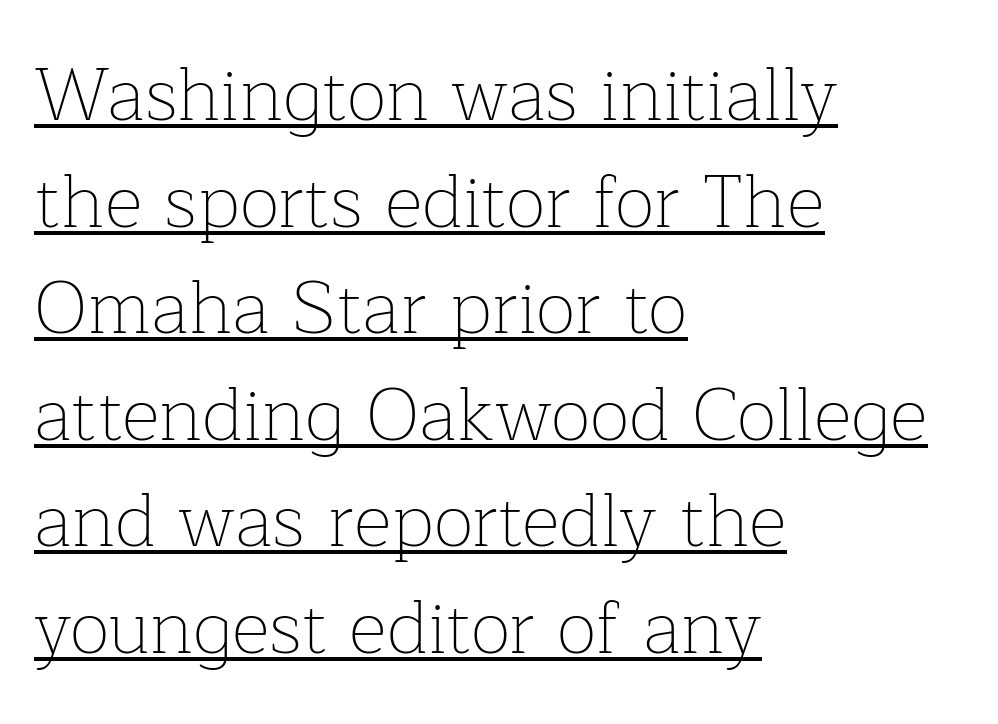
The image shows 74 px thin serif type, upright; set left-aligned, normal line spacing (1.44x), normal letter spacing, underlined; low stroke contrast and a medium x-height.
